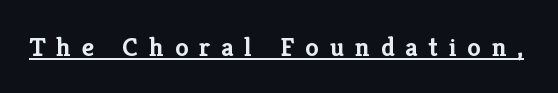
Q: Is the text bold? A: Yes.
Q: Is the text italic (slanted)? A: No, it is upright.
Q: Is the text underlined? A: Yes.
Q: Is the spacing between letters normal or unusually wide? A: Unusually wide.
